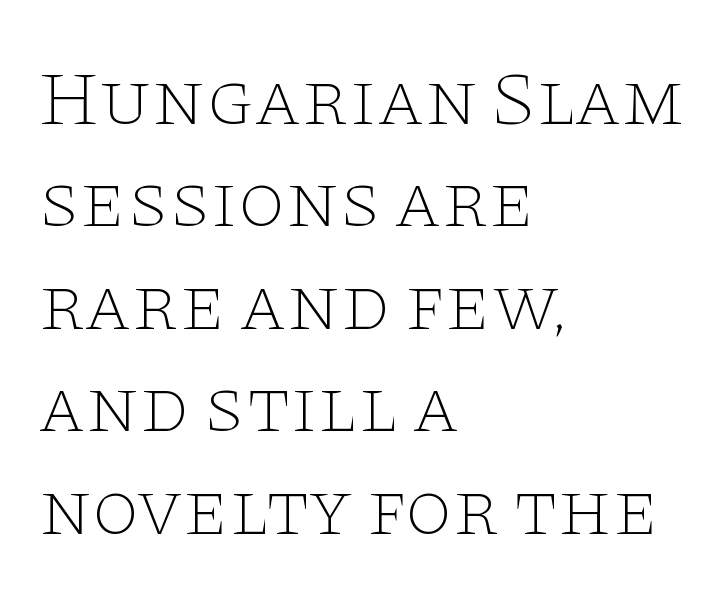
The image shows 77 px thin, wide serif type, upright; set left-aligned, normal line spacing (1.33x), normal letter spacing, not underlined; low stroke contrast and a large x-height.
